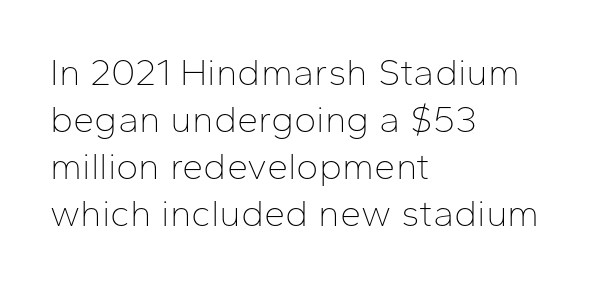
Q: Is the text bold? A: No.
Q: Is the text italic (slanted)? A: No, it is upright.
Q: Is the typeface a serif or a sans-serif typeface? A: Sans-serif.
Q: Is the text underlined? A: No.
Q: How is the paragraph aligned? A: Left-aligned.
Q: Is the spacing between letters normal or unusually wide? A: Normal.
Q: Width (condensed, normal, or wide)? A: Normal.
Q: Stroke contrast? A: Low.
Q: x-height? A: Medium.
Q: Monospaced? A: No.
